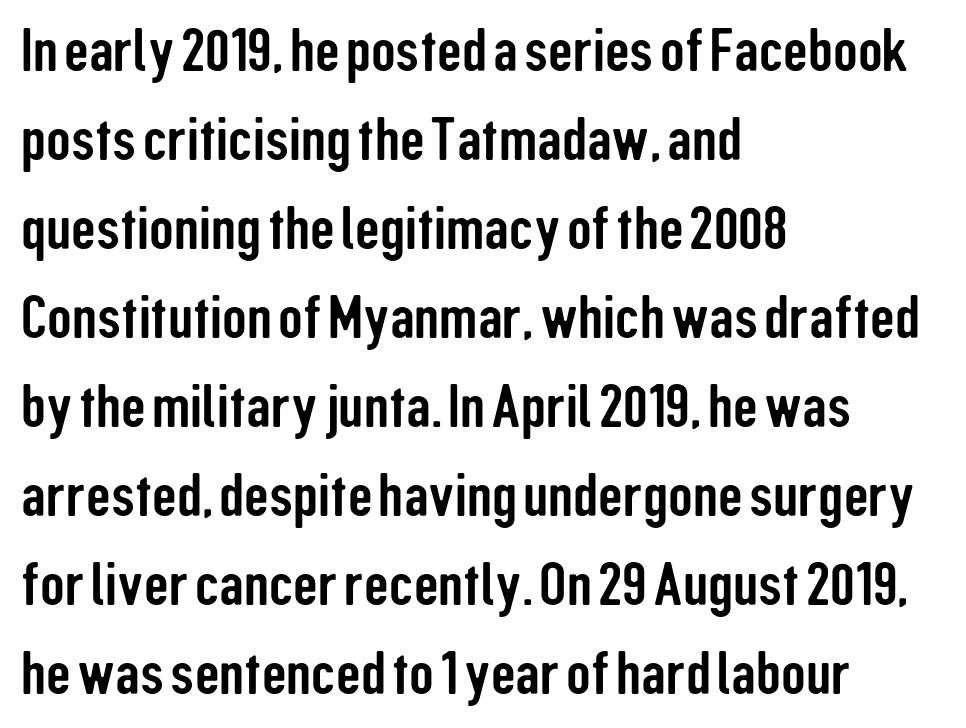
The image shows 61 px condensed sans-serif type, upright; set left-aligned, normal line spacing (1.46x), normal letter spacing, not underlined; low stroke contrast and a medium x-height.
